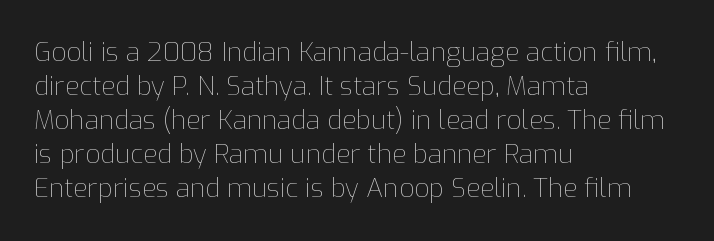
The image shows 26 px text type, upright; set left-aligned, normal line spacing (1.31x), normal letter spacing, not underlined.
